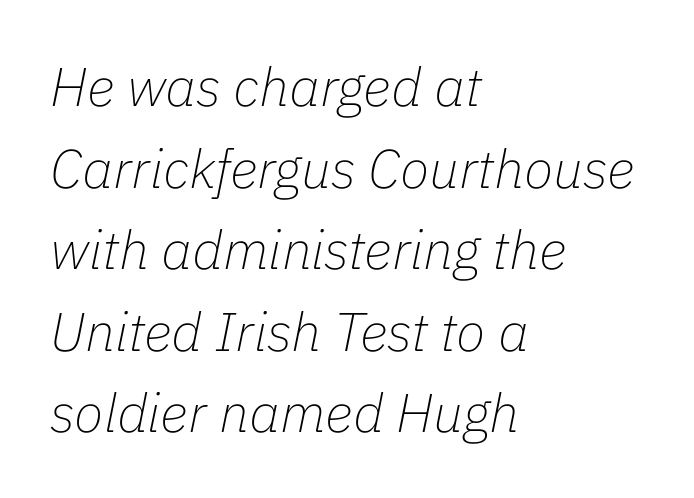
{"italic": "yes", "lean": "right", "slant_degrees": 11, "bold": "no", "weight": "thin", "width": "normal", "stroke_contrast": "low", "x_height": "medium", "monospaced": "no", "underline": "no", "align": "left", "line_spacing": "normal", "line_spacing_ratio": 1.51, "letter_spacing": "normal", "letter_spacing_em": 0.0, "glyph_px": 54}
